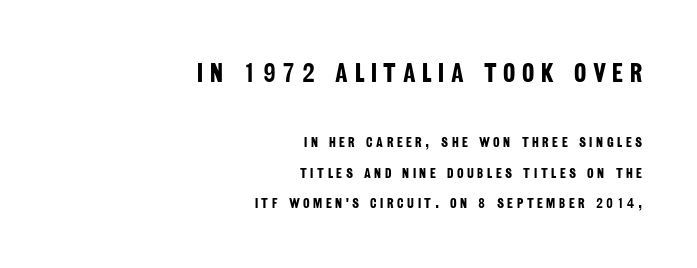
Q: Is the text bold? A: Yes.
Q: Is the text underlined? A: No.
Q: How is the paragraph aligned? A: Right-aligned.
Q: Is the spacing between letters normal or unusually wide? A: Unusually wide.
Q: Is the spacing between lines tight, normal or loose? A: Loose.
Q: Which block of text is set in a larger size, the first (top) or the second (bottom)? A: The first (top) one.
